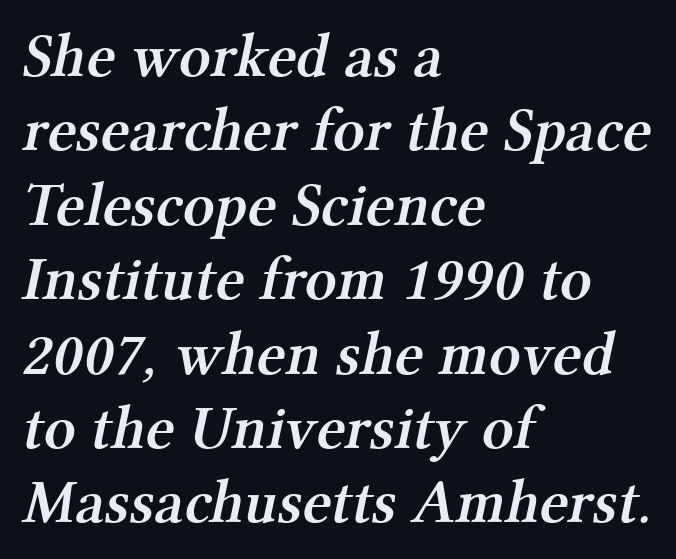
{"serif": "yes", "bold": "semi", "weight": "semibold", "width": "normal", "stroke_contrast": "medium", "x_height": "medium", "monospaced": "no", "underline": "no", "align": "left", "line_spacing_ratio": 1.2, "letter_spacing": "normal", "letter_spacing_em": 0.0, "glyph_px": 62}
